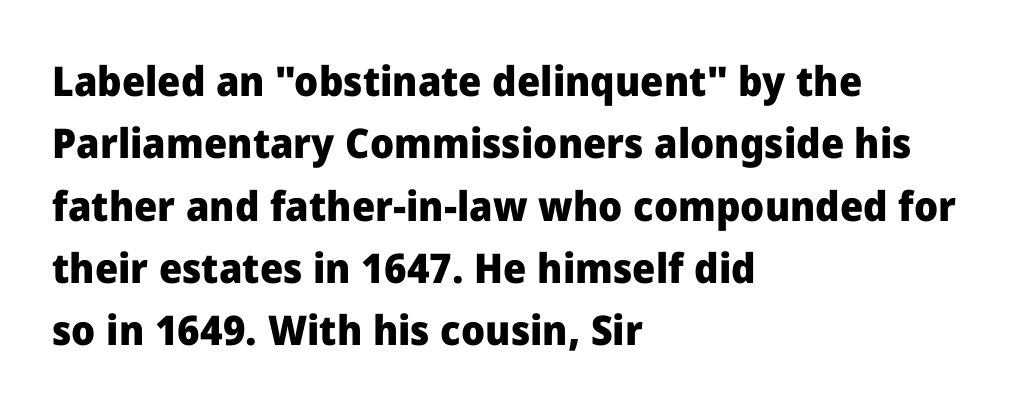
Q: Is the text bold? A: Yes.
Q: Is the text italic (slanted)? A: No, it is upright.
Q: Is the typeface a serif or a sans-serif typeface? A: Sans-serif.
Q: Is the text underlined? A: No.
Q: How is the paragraph aligned? A: Left-aligned.
Q: Is the spacing between letters normal or unusually wide? A: Normal.
Q: Is the spacing between lines tight, normal or loose? A: Normal.
Q: Width (condensed, normal, or wide)? A: Normal.
Q: Stroke contrast? A: Low.
Q: x-height? A: Medium.
Q: Monospaced? A: No.
